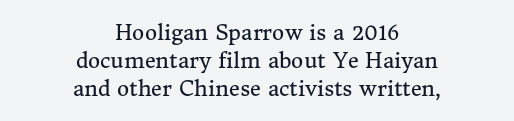
The image shows 21 px text type, upright; set centered, normal line spacing (1.33x), normal letter spacing, not underlined.
